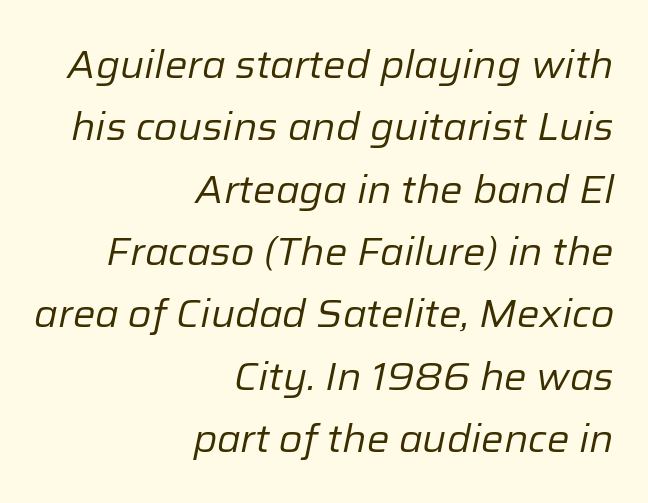
{"italic": "yes", "lean": "right", "slant_degrees": 12, "bold": "no", "weight": "regular", "width": "normal", "stroke_contrast": "low", "x_height": "medium", "monospaced": "no", "underline": "no", "align": "right", "line_spacing": "normal", "line_spacing_ratio": 1.64, "letter_spacing": "normal", "letter_spacing_em": 0.0, "glyph_px": 38}
